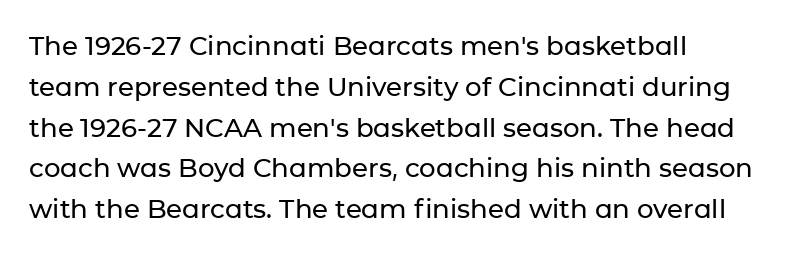
Q: Is the text italic (slanted)? A: No, it is upright.
Q: Is the text underlined? A: No.
Q: Is the spacing between letters normal or unusually wide? A: Normal.
Q: Is the spacing between lines tight, normal or loose? A: Normal.
